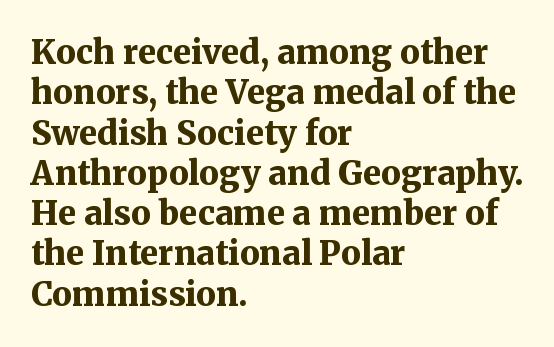
Character widths vary here, with narrow letters taking less room than wide ones. The font family rendered here belongs to the serif group. Summary of weight: heavy, a full bold. Style check: upright.
